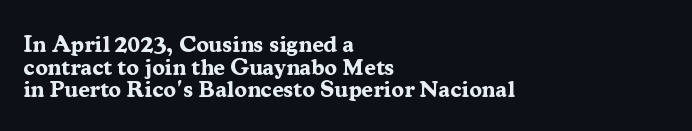
{"italic": "no", "bold": "yes", "underline": "no", "align": "left", "line_spacing": "tight", "line_spacing_ratio": 0.98, "letter_spacing": "normal", "letter_spacing_em": 0.0, "glyph_px": 23}
